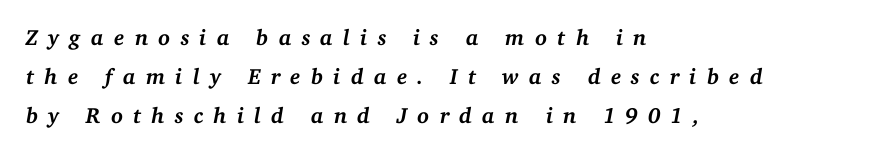
{"italic": "yes", "lean": "right", "slant_degrees": 11, "bold": "yes", "underline": "no", "align": "left", "line_spacing_ratio": 1.78, "letter_spacing": "wide", "letter_spacing_em": 0.46, "glyph_px": 22}
